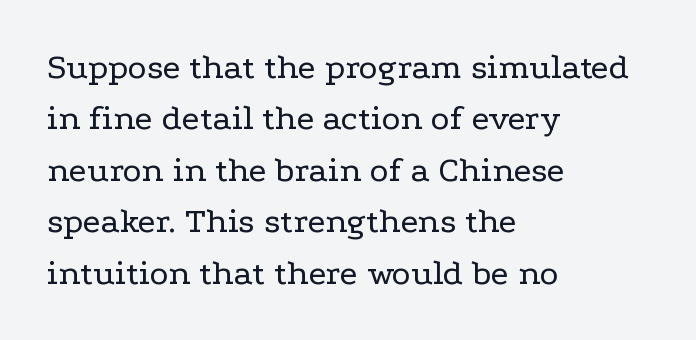
{"serif": "yes", "italic": "no", "bold": "no", "weight": "regular", "width": "wide", "stroke_contrast": "low", "x_height": "medium", "monospaced": "no", "underline": "no", "align": "left", "line_spacing": "normal", "line_spacing_ratio": 1.43, "letter_spacing": "normal", "letter_spacing_em": 0.0, "glyph_px": 36}
